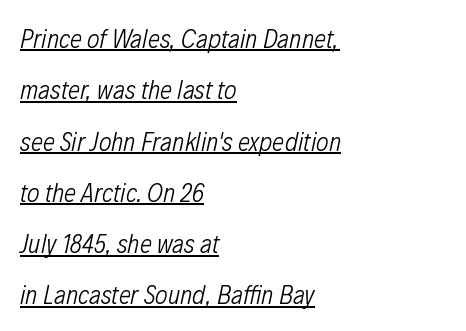
Q: Is the text bold? A: No.
Q: Is the text italic (slanted)? A: Yes, it leans right by about 12 degrees.
Q: Is the text underlined? A: Yes.
Q: How is the paragraph aligned? A: Left-aligned.
Q: Is the spacing between letters normal or unusually wide? A: Normal.
Q: Is the spacing between lines tight, normal or loose? A: Loose.
